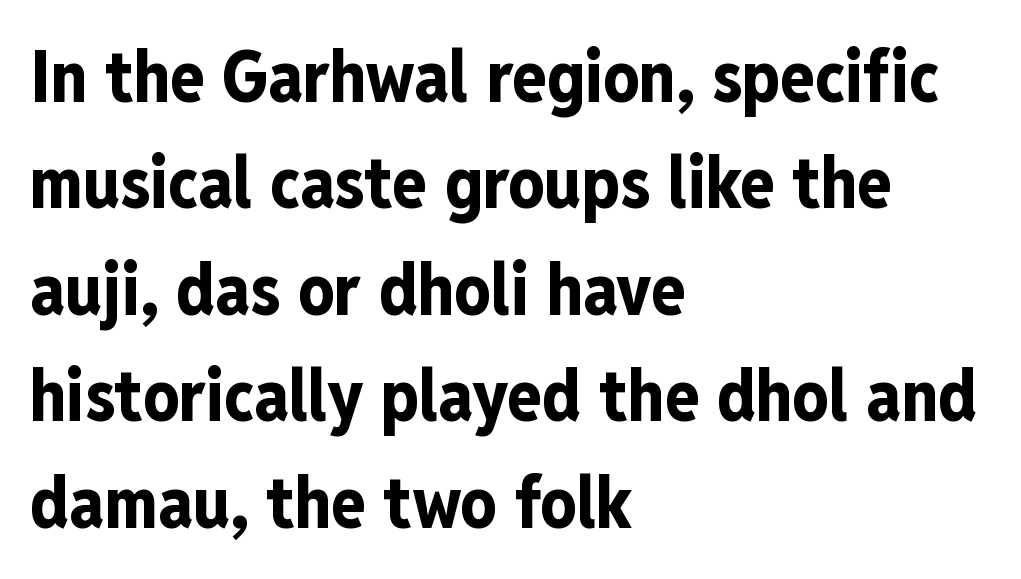
{"serif": "no", "italic": "no", "bold": "yes", "weight": "bold", "width": "condensed", "stroke_contrast": "low", "x_height": "medium", "monospaced": "no", "underline": "no", "align": "left", "line_spacing": "normal", "line_spacing_ratio": 1.5, "letter_spacing": "normal", "letter_spacing_em": 0.0, "glyph_px": 71}
